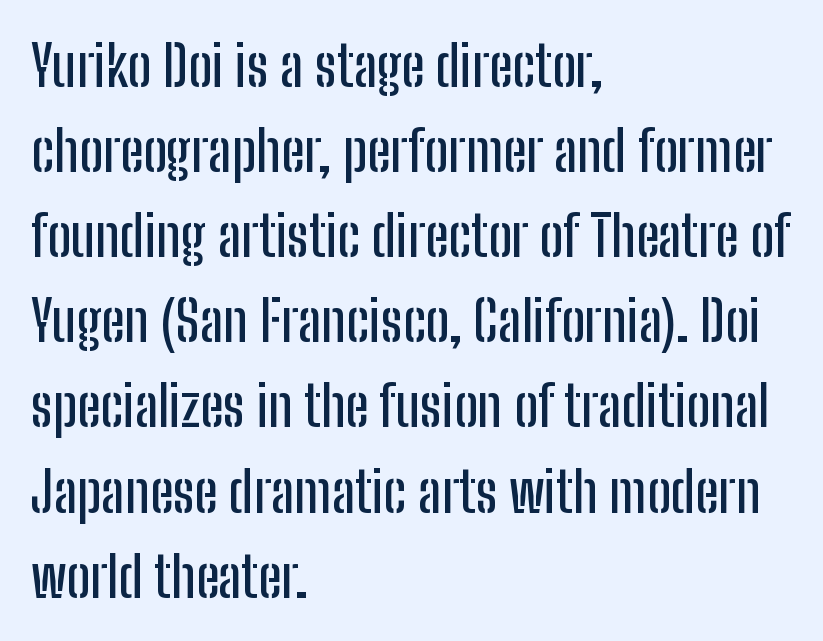
Notice how descenders clear the ascenders below comfortably — that's standard leading. The lines are quadded left. Here the glyphs are tracked normally, forming tight word shapes. Vertical strokes here are truly vertical.
